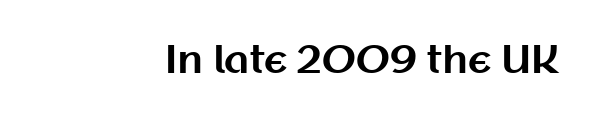
The image shows 38 px bold sans-serif type, upright; set normal letter spacing, not underlined; medium stroke contrast and a medium x-height.
